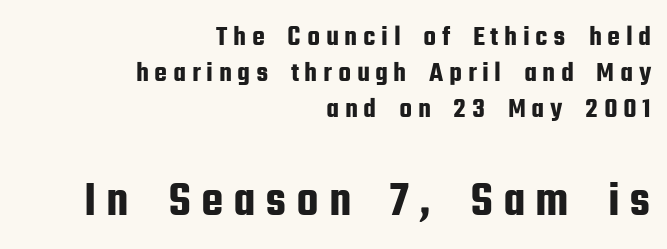
The image shows 50 px condensed sans-serif type, upright; set right-aligned, normal line spacing (1.25x), not underlined; the second (bottom) block is 1.72x larger; low stroke contrast and a medium x-height.
